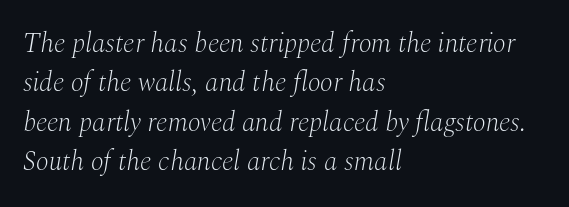
The image shows 27 px text type, italic (leaning right); set left-aligned, normal line spacing (1.46x), normal letter spacing, not underlined.
